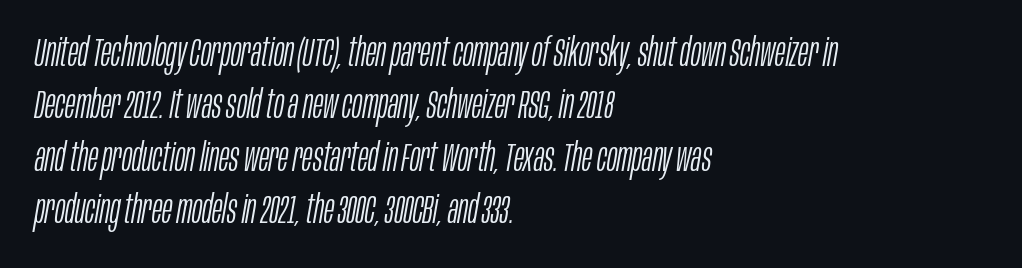
{"italic": "yes", "lean": "right", "slant_degrees": 10, "bold": "no", "weight": "light", "width": "condensed", "stroke_contrast": "low", "x_height": "large", "monospaced": "no", "underline": "no", "align": "left", "line_spacing": "normal", "line_spacing_ratio": 1.34, "letter_spacing": "normal", "letter_spacing_em": 0.0, "glyph_px": 39}
